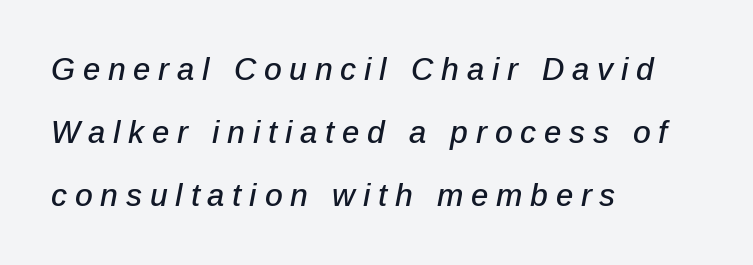
{"italic": "yes", "lean": "right", "slant_degrees": 12, "width": "normal", "stroke_contrast": "low", "x_height": "medium", "monospaced": "no", "underline": "no", "align": "left", "line_spacing": "loose", "line_spacing_ratio": 2.04, "letter_spacing": "wide", "letter_spacing_em": 0.25, "glyph_px": 31}
